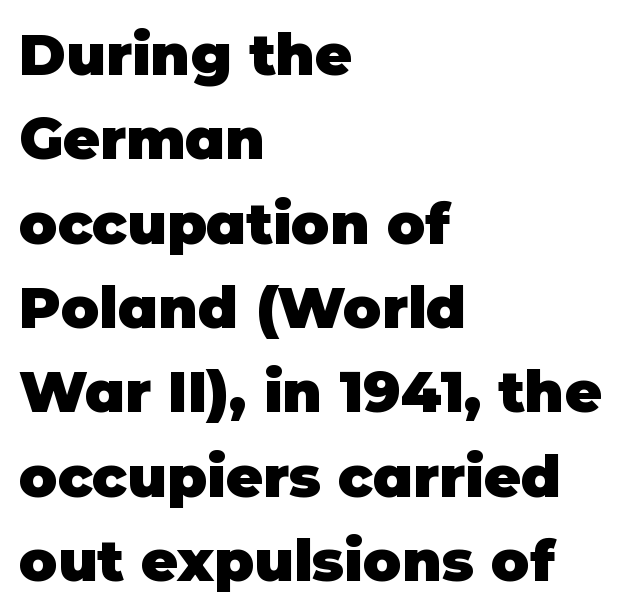
{"serif": "no", "italic": "no", "bold": "yes", "weight": "heavy", "width": "normal", "stroke_contrast": "low", "x_height": "large", "monospaced": "no", "underline": "no", "align": "left", "line_spacing": "normal", "line_spacing_ratio": 1.48, "letter_spacing": "normal", "letter_spacing_em": 0.0, "glyph_px": 57}
